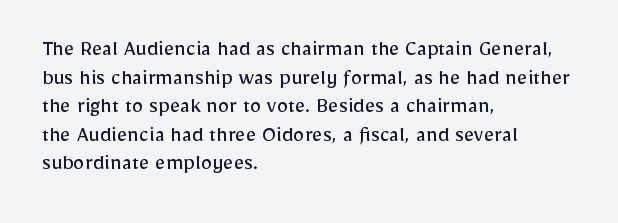
{"italic": "no", "bold": "no", "underline": "no", "align": "left", "line_spacing_ratio": 1.24, "letter_spacing": "normal", "letter_spacing_em": 0.0, "glyph_px": 23}
